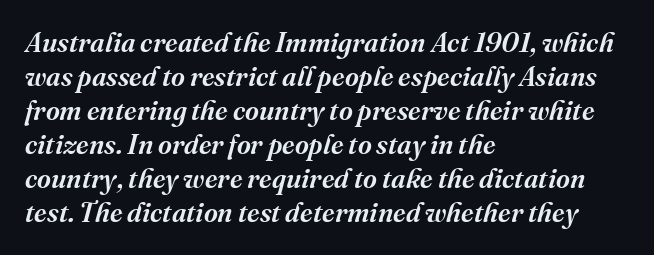
{"italic": "yes", "lean": "right", "slant_degrees": 16, "bold": "semi", "underline": "no", "align": "left", "line_spacing": "normal", "line_spacing_ratio": 1.26, "letter_spacing": "normal", "letter_spacing_em": 0.0, "glyph_px": 27}
